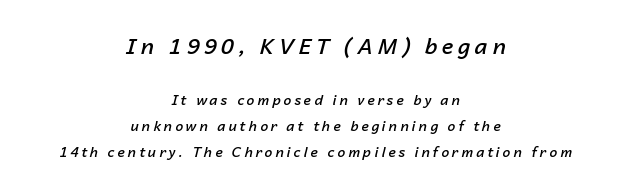
The image shows 22 px text type, italic (leaning right); set centered, line spacing 1.86x, unusually wide letter spacing (+0.21 em), not underlined; the first (top) block is 1.57x larger.
